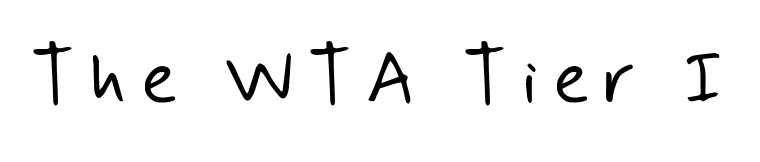
The image shows 76 px light sans-serif type; set not underlined; low stroke contrast and a small x-height.
